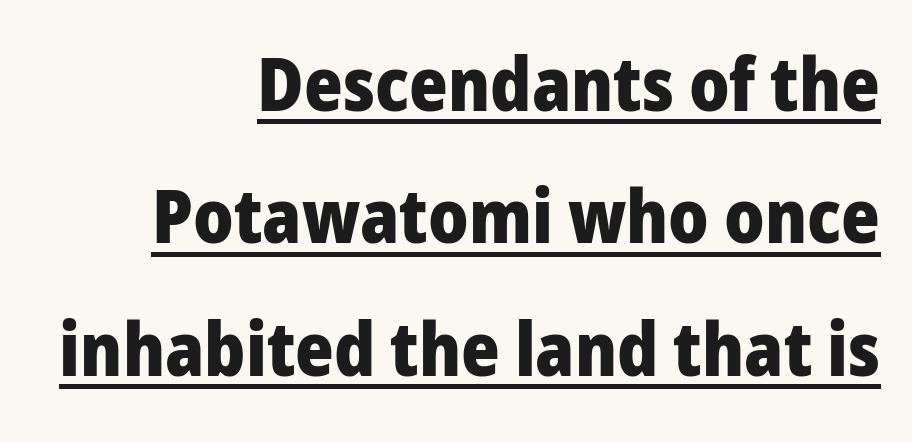
These characters rest on top of a visible drawn line. Serif or sans? Sans — the stroke terminals are bare. Letter spacing: default. Looks like regular typesetting: each glyph gets only the width it needs. Every character sits straight up, as roman type does. Is the type bold? Yes — the strokes are clearly thick and heavy.
